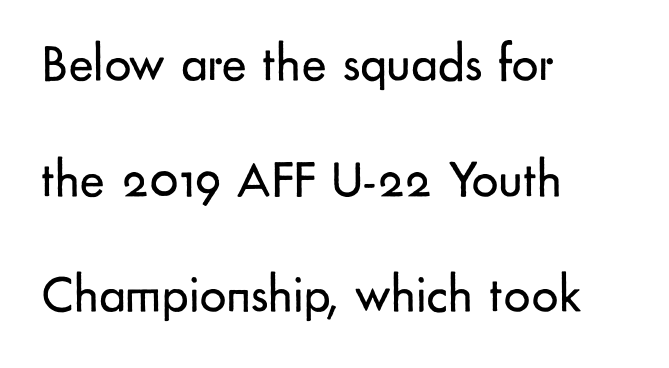
Q: Is the text bold? A: No.
Q: Is the text italic (slanted)? A: No, it is upright.
Q: Is the typeface a serif or a sans-serif typeface? A: Sans-serif.
Q: Is the text underlined? A: No.
Q: How is the paragraph aligned? A: Left-aligned.
Q: Is the spacing between letters normal or unusually wide? A: Normal.
Q: Is the spacing between lines tight, normal or loose? A: Loose.
Q: Width (condensed, normal, or wide)? A: Normal.
Q: Stroke contrast? A: Low.
Q: x-height? A: Small.
Q: Monospaced? A: No.
